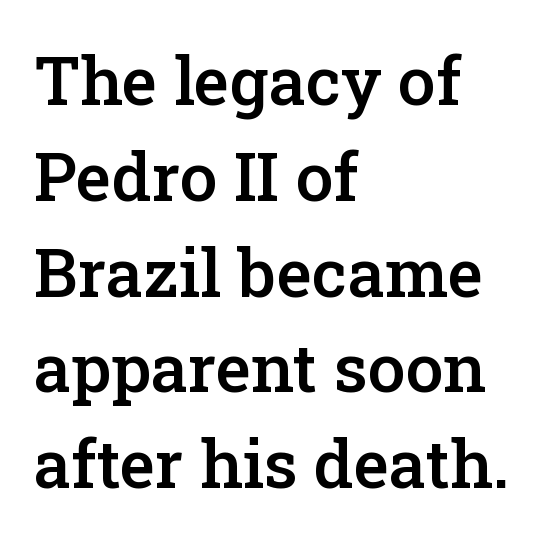
The image shows 67 px semibold serif type, upright; set left-aligned, normal line spacing (1.43x), normal letter spacing, not underlined; low stroke contrast and a medium x-height.
